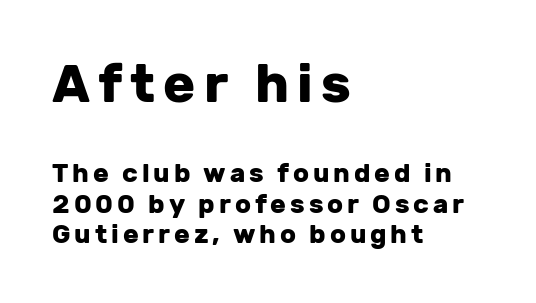
Q: Is the text bold? A: Yes.
Q: Is the text italic (slanted)? A: No, it is upright.
Q: Is the typeface a serif or a sans-serif typeface? A: Sans-serif.
Q: Is the text underlined? A: No.
Q: How is the paragraph aligned? A: Left-aligned.
Q: Which block of text is set in a larger size, the first (top) or the second (bottom)? A: The first (top) one.
Q: Width (condensed, normal, or wide)? A: Normal.
Q: Stroke contrast? A: Low.
Q: x-height? A: Medium.
Q: Monospaced? A: No.
